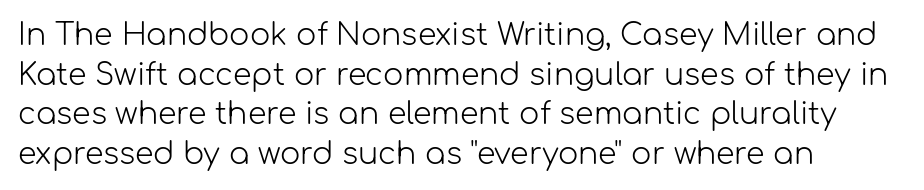
The image shows 30 px light sans-serif type, upright; set left-aligned, normal line spacing (1.32x), normal letter spacing, not underlined; low stroke contrast and a medium x-height.
